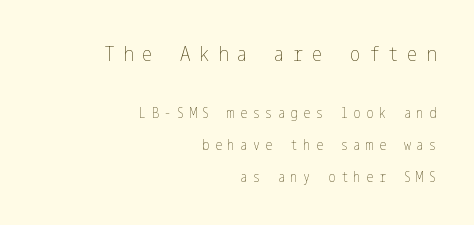
Q: Is the text bold? A: No.
Q: Is the text italic (slanted)? A: No, it is upright.
Q: Is the text underlined? A: No.
Q: How is the paragraph aligned? A: Right-aligned.
Q: Is the spacing between letters normal or unusually wide? A: Unusually wide.
Q: Is the spacing between lines tight, normal or loose? A: Loose.
Q: Which block of text is set in a larger size, the first (top) or the second (bottom)? A: The first (top) one.
